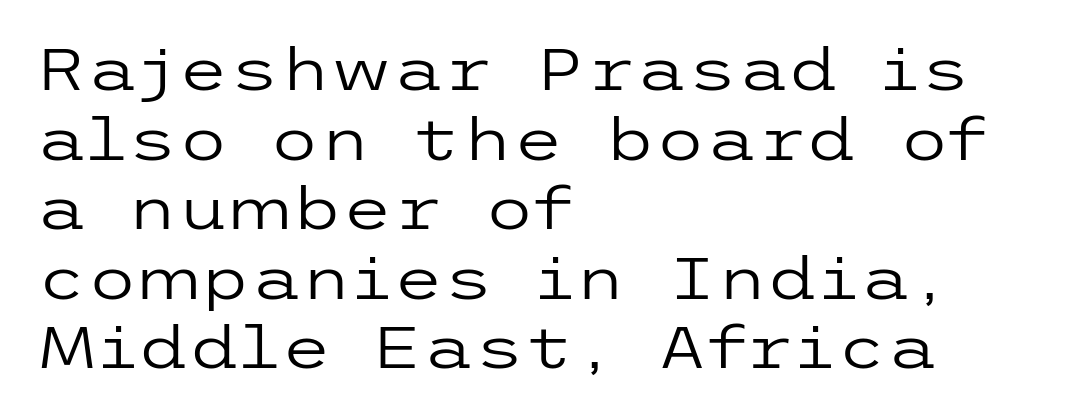
The image shows 58 px regular-weight, wide sans-serif type, upright; set left-aligned, line spacing 1.2x, normal letter spacing, not underlined; low stroke contrast and a medium x-height.
